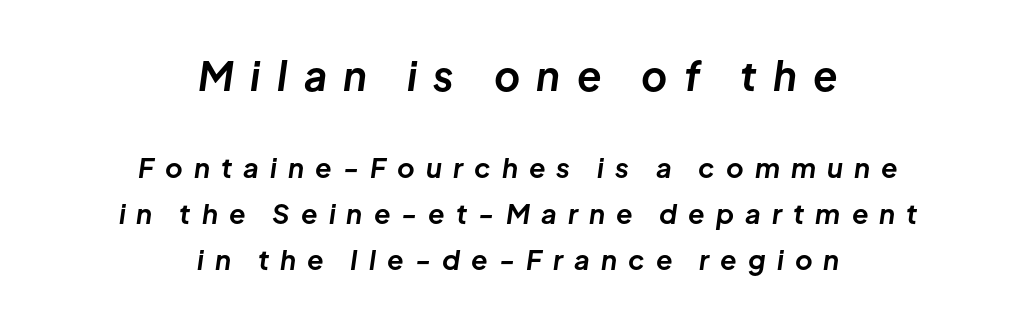
The image shows 40 px bold type, italic (leaning right); set centered, normal line spacing (1.7x), unusually wide letter spacing (+0.41 em), not underlined; the first (top) block is 1.48x larger; low stroke contrast and a medium x-height.
